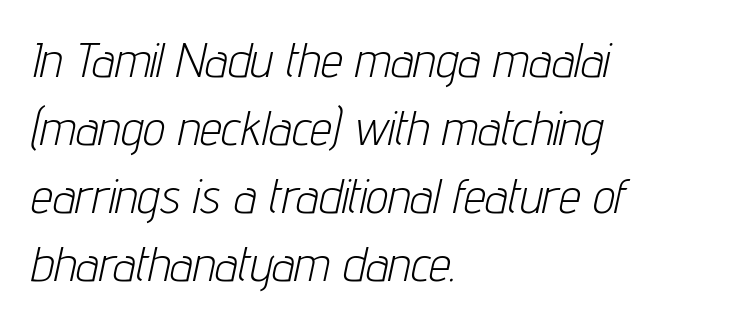
Q: Is the text bold? A: No.
Q: Is the text italic (slanted)? A: Yes, it leans right by about 12 degrees.
Q: Is the text underlined? A: No.
Q: How is the paragraph aligned? A: Left-aligned.
Q: Is the spacing between letters normal or unusually wide? A: Normal.
Q: Is the spacing between lines tight, normal or loose? A: Normal.
Q: Width (condensed, normal, or wide)? A: Condensed.
Q: Stroke contrast? A: Low.
Q: x-height? A: Medium.
Q: Monospaced? A: No.
